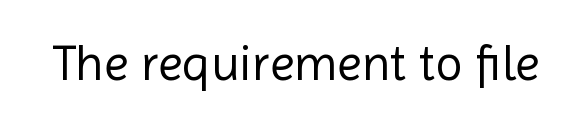
The image shows 50 px regular-weight sans-serif type, upright; set normal letter spacing, not underlined; a medium x-height.
